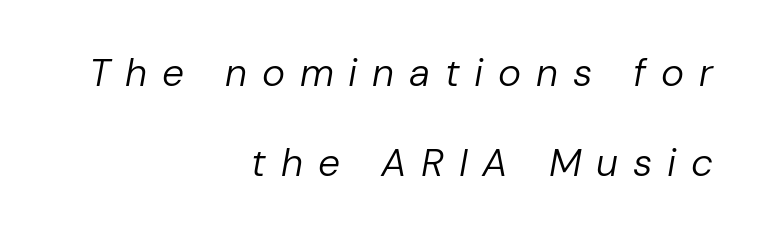
The image shows 39 px regular-weight type, italic (leaning right); set right-aligned, loose line spacing (2.31x), unusually wide letter spacing (+0.38 em), not underlined; low stroke contrast and a medium x-height.
